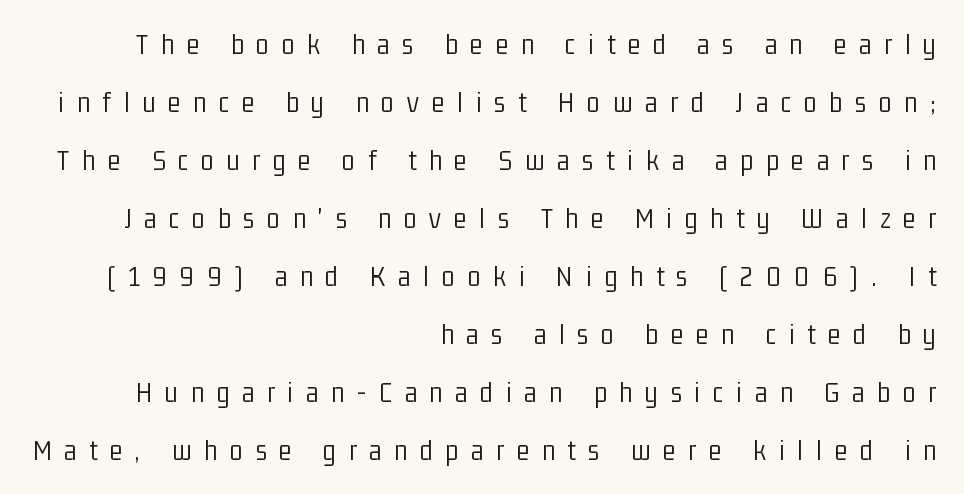
{"serif": "no", "italic": "no", "bold": "no", "weight": "light", "width": "condensed", "stroke_contrast": "low", "x_height": "medium", "monospaced": "no", "underline": "no", "align": "right", "line_spacing": "loose", "line_spacing_ratio": 2.0, "letter_spacing": "wide", "letter_spacing_em": 0.45, "glyph_px": 29}
